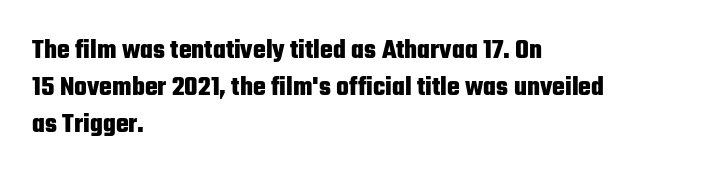
{"italic": "no", "bold": "yes", "underline": "no", "align": "left", "line_spacing": "normal", "line_spacing_ratio": 1.37, "letter_spacing": "normal", "letter_spacing_em": 0.0, "glyph_px": 27}
